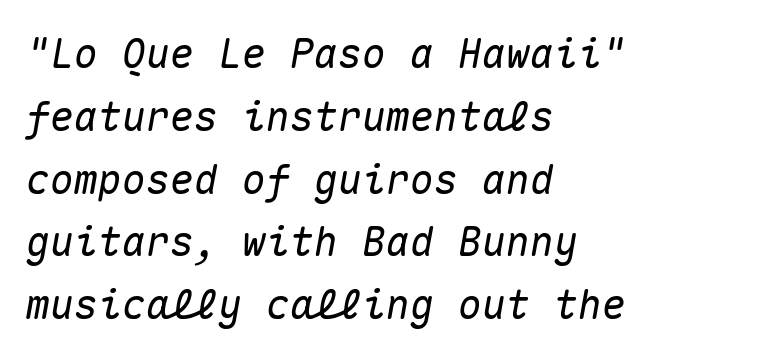
The image shows 40 px text type, italic (leaning right), monospaced; set left-aligned, normal line spacing (1.57x), normal letter spacing, not underlined; medium stroke contrast and a medium x-height.
